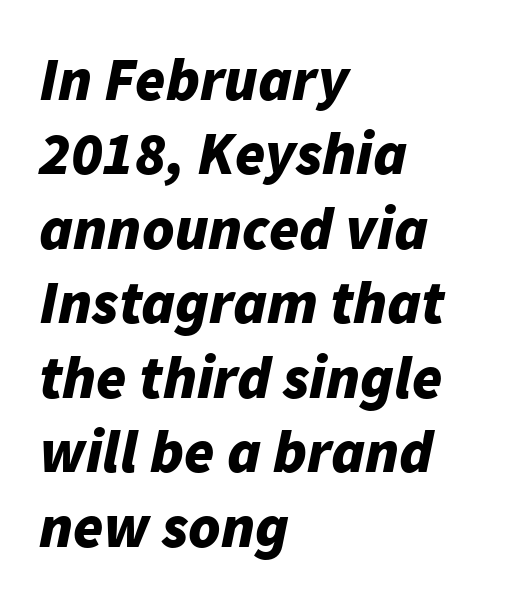
Words float on clear page, feet unadorned. The setting favours the left margin, as ordinary paragraphs usually do. On the weight axis this lands at bold, roughly 700. Between one letter and the next there's only the usual sliver of space.
